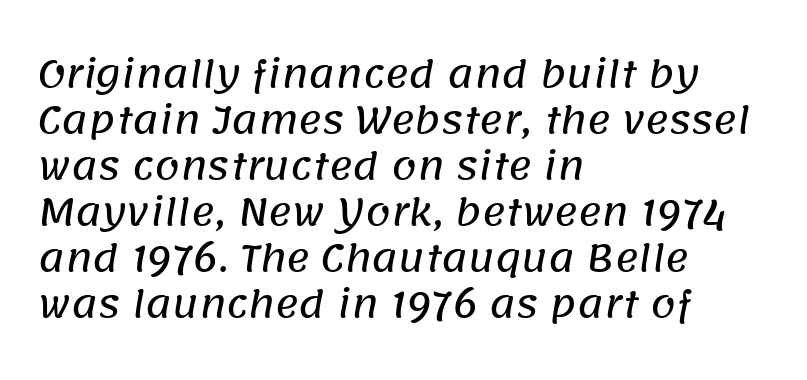
Look at the tracking — it's just the regular setting, nothing added. Nothing sits at the stroke ends, so this counts as sans-serif. Compared with a centered layout, this one pins lines to the left instead. Is there much room between lines? A standard amount, neither cramped nor airy. Looks like regular typesetting: each glyph gets only the width it needs. The space directly below the letters is spotless.
